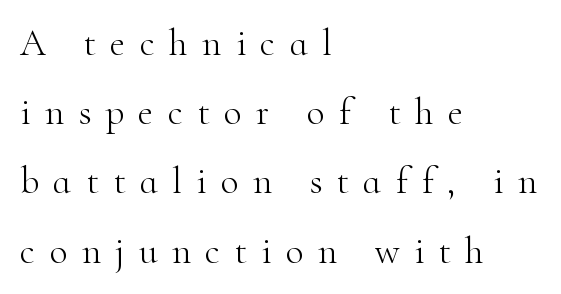
{"serif": "yes", "italic": "no", "bold": "no", "weight": "light", "width": "normal", "stroke_contrast": "high", "x_height": "small", "monospaced": "no", "underline": "no", "align": "left", "line_spacing_ratio": 1.87, "letter_spacing": "wide", "letter_spacing_em": 0.39, "glyph_px": 37}
